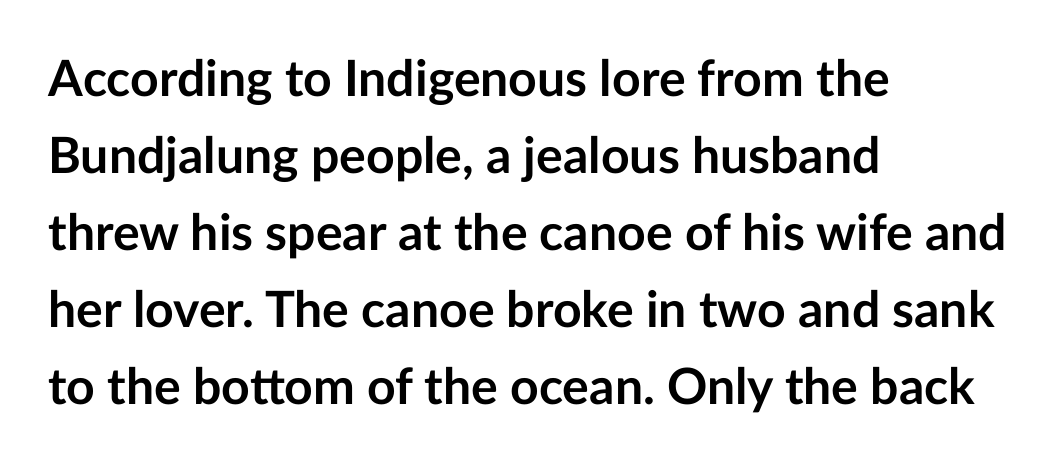
Q: Is the text bold? A: Yes.
Q: Is the text italic (slanted)? A: No, it is upright.
Q: Is the typeface a serif or a sans-serif typeface? A: Sans-serif.
Q: Is the text underlined? A: No.
Q: How is the paragraph aligned? A: Left-aligned.
Q: Is the spacing between letters normal or unusually wide? A: Normal.
Q: Is the spacing between lines tight, normal or loose? A: Normal.
Q: Width (condensed, normal, or wide)? A: Normal.
Q: Stroke contrast? A: Low.
Q: x-height? A: Medium.
Q: Monospaced? A: No.
